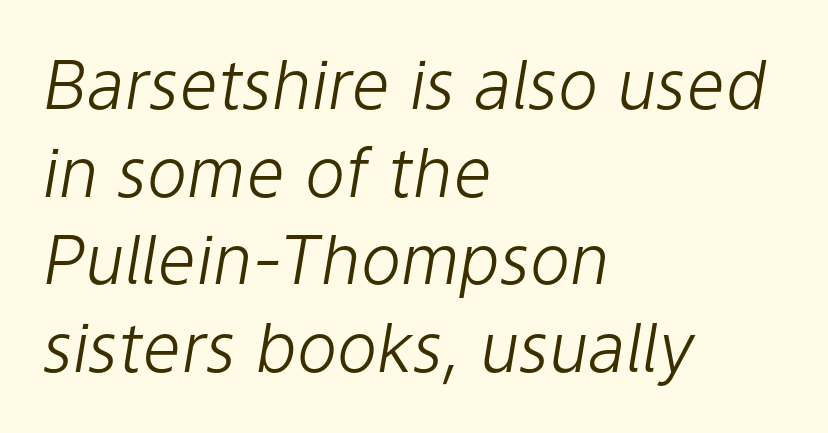
Q: Is the text bold? A: No.
Q: Is the text italic (slanted)? A: Yes, it leans right by about 9 degrees.
Q: Is the text underlined? A: No.
Q: How is the paragraph aligned? A: Left-aligned.
Q: Is the spacing between letters normal or unusually wide? A: Normal.
Q: Is the spacing between lines tight, normal or loose? A: Normal.
Q: Width (condensed, normal, or wide)? A: Normal.
Q: Stroke contrast? A: Low.
Q: x-height? A: Medium.
Q: Monospaced? A: No.
